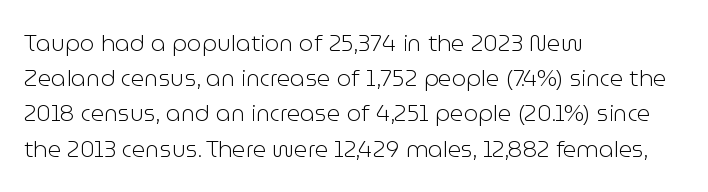
The image shows 23 px text type, upright; set left-aligned, normal line spacing (1.53x), normal letter spacing, not underlined.
